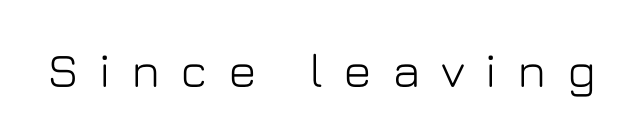
{"serif": "no", "italic": "no", "width": "normal", "stroke_contrast": "low", "x_height": "medium", "monospaced": "no", "underline": "no", "letter_spacing": "wide", "letter_spacing_em": 0.42, "glyph_px": 48}
